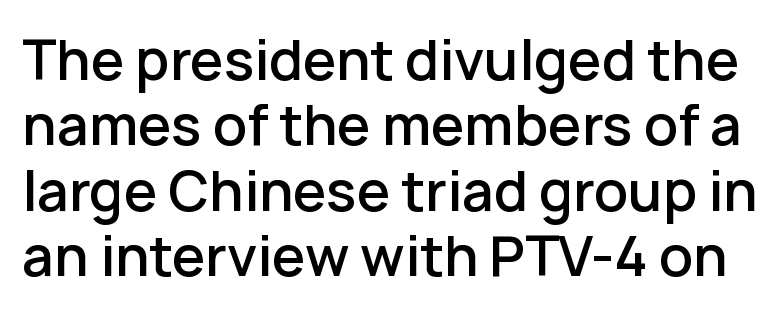
{"serif": "no", "italic": "no", "bold": "semi", "weight": "semibold", "width": "normal", "stroke_contrast": "low", "x_height": "medium", "monospaced": "no", "underline": "no", "line_spacing_ratio": 1.21, "letter_spacing": "normal", "letter_spacing_em": 0.0, "glyph_px": 54}
